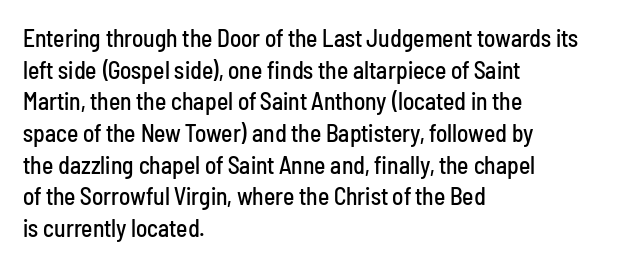
The image shows 24 px text type, upright; set left-aligned, normal line spacing (1.32x), normal letter spacing, not underlined.
